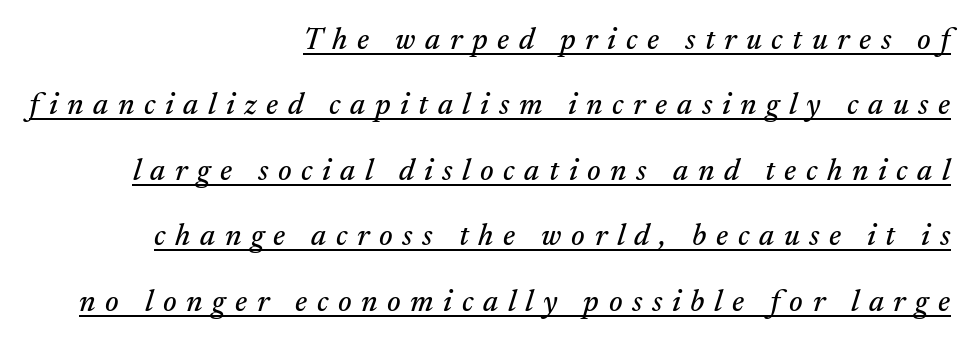
The image shows 31 px serif type, italic (leaning right); set right-aligned, loose line spacing (2.11x), unusually wide letter spacing (+0.31 em), underlined; medium stroke contrast and a small x-height.
